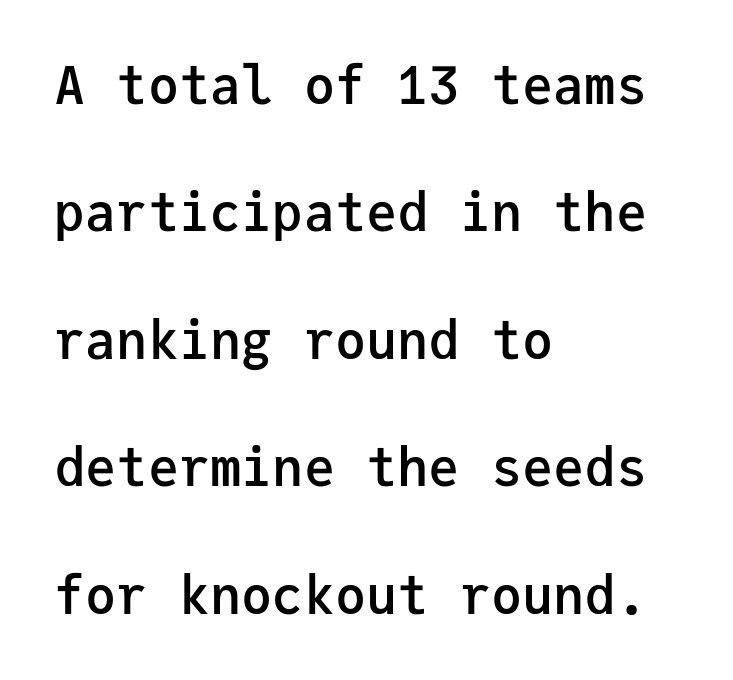
A bare baseline throughout the passage. Posture: upright roman. The face used here is a semibold: visibly heavier than regular, lighter than bold. A student would call this left alignment; a typographer would say flush left, rag right.
